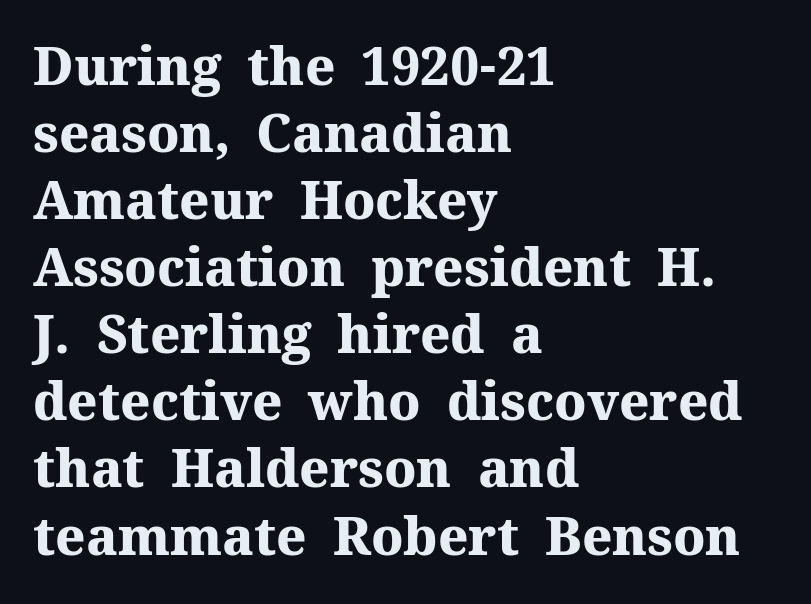
{"serif": "yes", "italic": "no", "bold": "yes", "weight": "heavy", "width": "normal", "stroke_contrast": "medium", "x_height": "medium", "monospaced": "no", "underline": "no", "align": "left", "line_spacing": "normal", "line_spacing_ratio": 1.29, "letter_spacing": "normal", "letter_spacing_em": 0.0, "glyph_px": 52}
